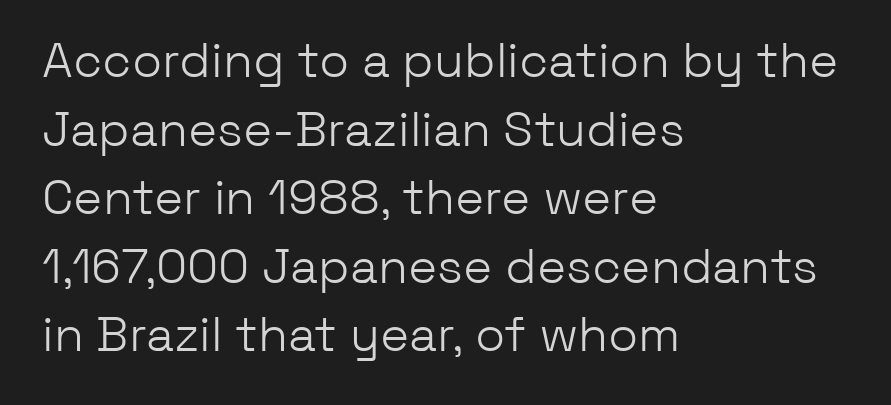
Q: Is the text bold? A: No.
Q: Is the text italic (slanted)? A: No, it is upright.
Q: Is the typeface a serif or a sans-serif typeface? A: Sans-serif.
Q: Is the text underlined? A: No.
Q: How is the paragraph aligned? A: Left-aligned.
Q: Is the spacing between letters normal or unusually wide? A: Normal.
Q: Is the spacing between lines tight, normal or loose? A: Normal.
Q: Width (condensed, normal, or wide)? A: Normal.
Q: Stroke contrast? A: Low.
Q: x-height? A: Medium.
Q: Monospaced? A: No.
